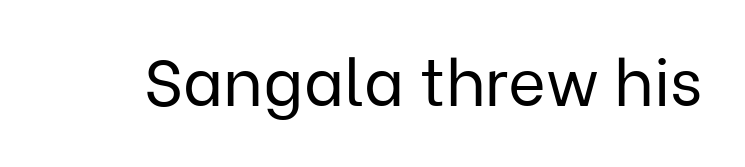
You can tell it's not italic because the verticals are truly vertical. Think of a printed novel: that variable character pitch is what you see here. This rendering employs a face without finishing strokes, i.e., a sans-serif. The area under the type is left untouched. On a weight scale, this lands at 450 or below.
